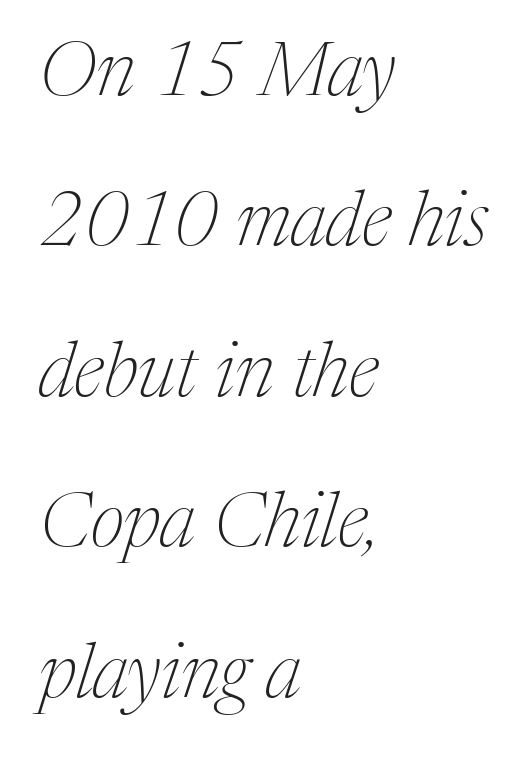
Does extra space separate the letters? No, they use regular spacing. Every character sits at an angle, as italics do. This rendering employs a face with finishing strokes, i.e., a serif. Each letter keeps its own natural width here, so spacing adapts to shape.
